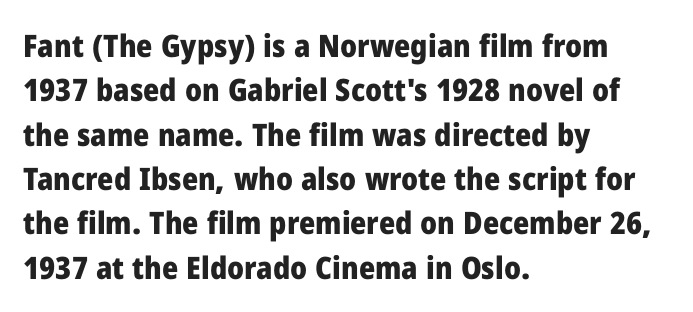
The passage shown is typed in a proportional face where columns would drift. The typesetter chose a ragged-right arrangement here. The foot of each line stays bare and open. Short note: letters normally spaced. This block has exactly the height ordinary leading produces.
